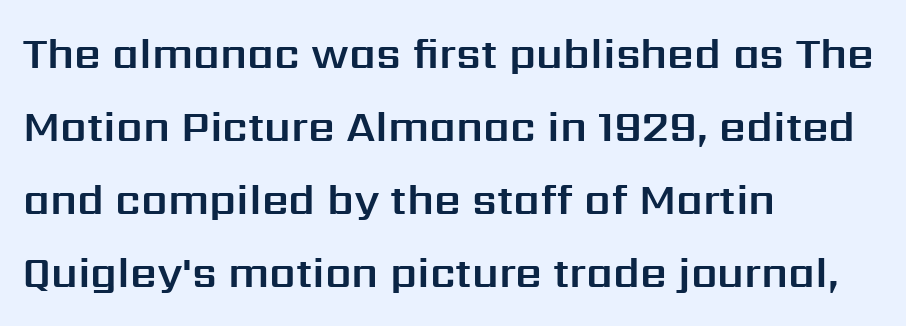
The image shows 42 px sans-serif type, upright; set left-aligned, line spacing 1.74x, normal letter spacing, not underlined; medium stroke contrast and a medium x-height.
